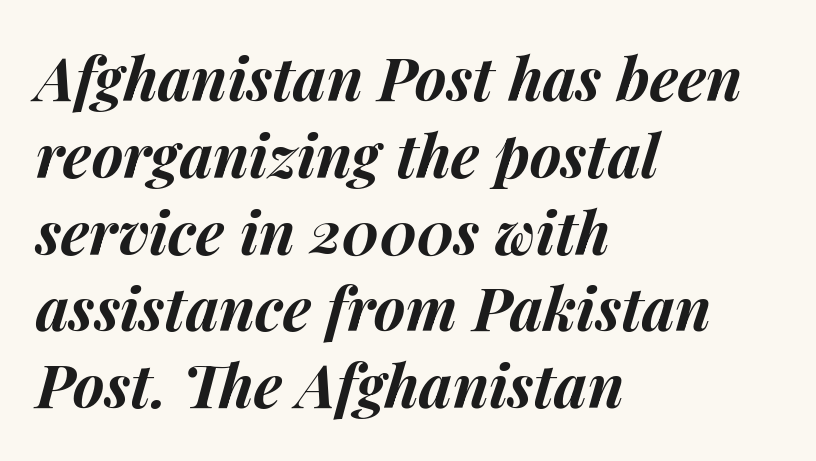
Q: Is the text bold? A: Yes.
Q: Is the text italic (slanted)? A: Yes, it leans right by about 14 degrees.
Q: Is the text underlined? A: No.
Q: How is the paragraph aligned? A: Left-aligned.
Q: Is the spacing between letters normal or unusually wide? A: Normal.
Q: Is the spacing between lines tight, normal or loose? A: Normal.
Q: Width (condensed, normal, or wide)? A: Normal.
Q: Stroke contrast? A: Medium.
Q: x-height? A: Medium.
Q: Monospaced? A: No.
